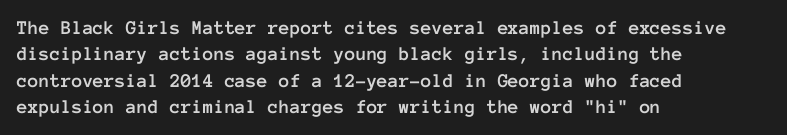
{"italic": "no", "underline": "no", "align": "left", "line_spacing": "normal", "line_spacing_ratio": 1.32, "letter_spacing": "normal", "letter_spacing_em": 0.0, "glyph_px": 20}
